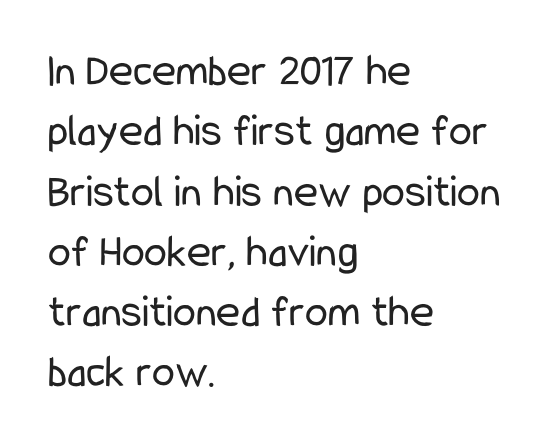
{"serif": "no", "italic": "no", "bold": "no", "weight": "regular", "width": "condensed", "stroke_contrast": "low", "x_height": "medium", "monospaced": "no", "underline": "no", "align": "left", "line_spacing": "normal", "line_spacing_ratio": 1.31, "letter_spacing": "normal", "letter_spacing_em": 0.0, "glyph_px": 46}
